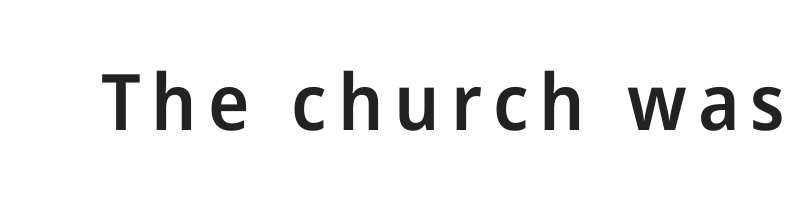
Q: Is the text bold? A: Semi-bold.
Q: Is the text italic (slanted)? A: No, it is upright.
Q: Is the typeface a serif or a sans-serif typeface? A: Sans-serif.
Q: Is the text underlined? A: No.
Q: Width (condensed, normal, or wide)? A: Normal.
Q: Stroke contrast? A: Low.
Q: x-height? A: Medium.
Q: Monospaced? A: No.
